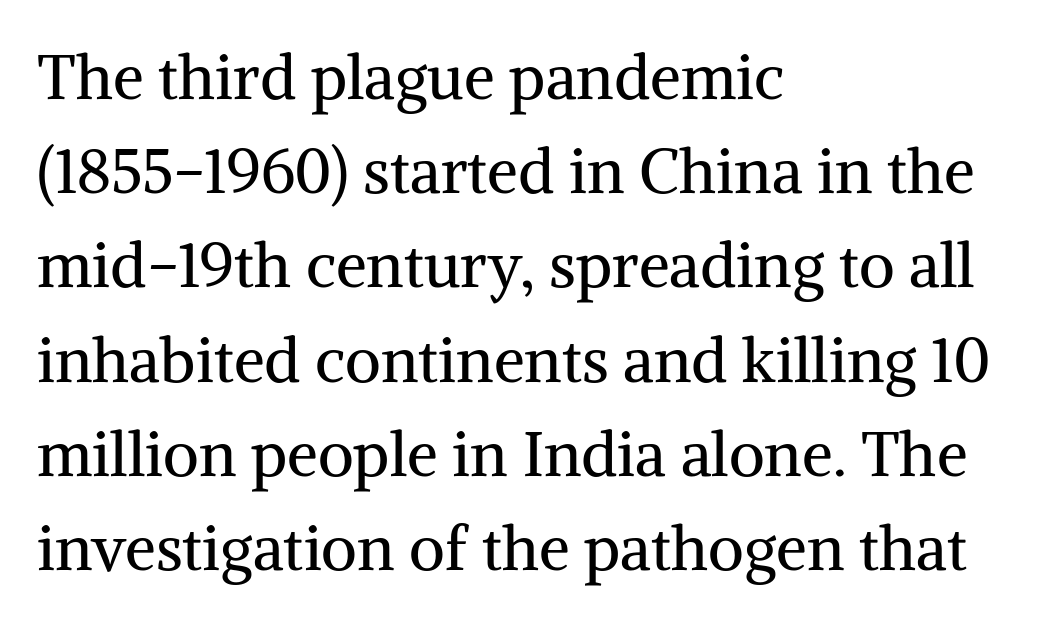
Q: Is the text bold? A: No.
Q: Is the text italic (slanted)? A: No, it is upright.
Q: Is the typeface a serif or a sans-serif typeface? A: Serif.
Q: Is the text underlined? A: No.
Q: How is the paragraph aligned? A: Left-aligned.
Q: Is the spacing between letters normal or unusually wide? A: Normal.
Q: Is the spacing between lines tight, normal or loose? A: Normal.
Q: Width (condensed, normal, or wide)? A: Normal.
Q: Stroke contrast? A: Medium.
Q: x-height? A: Medium.
Q: Monospaced? A: No.
